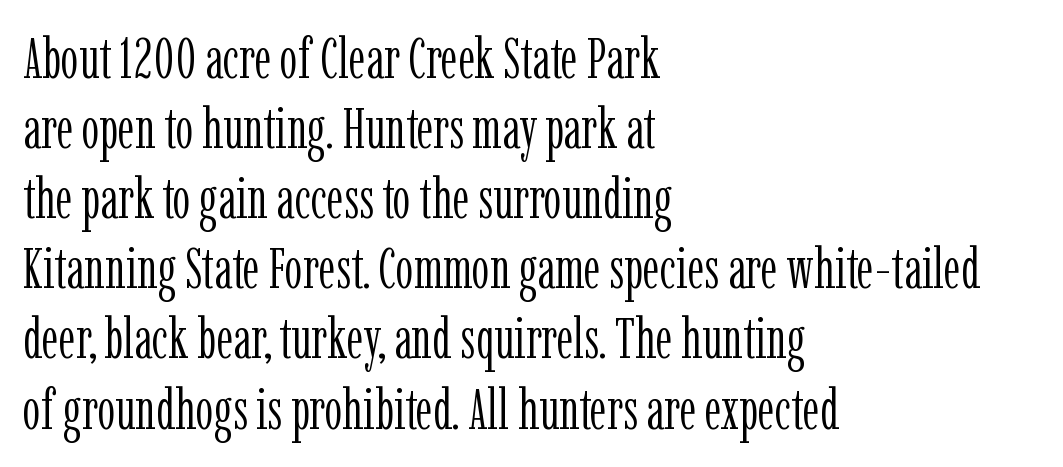
Bare-footed words on every line. The type family on display is of the serif kind. Each letter keeps its own natural width here, so spacing adapts to shape. Letter spacing: default.
